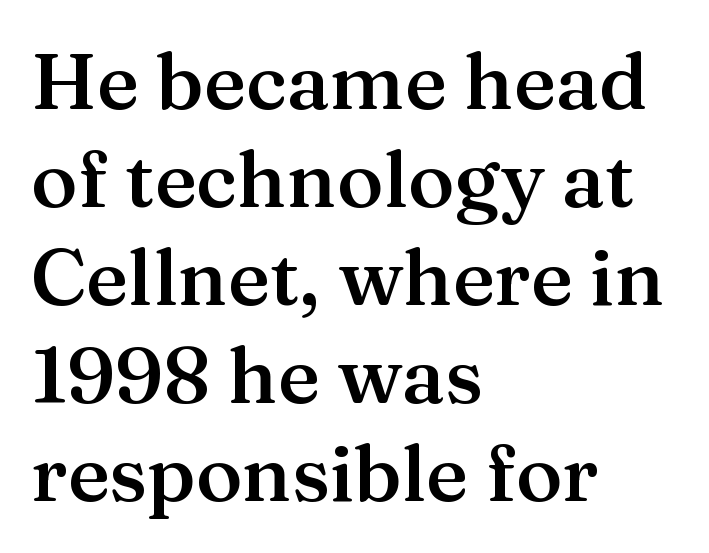
{"serif": "yes", "italic": "no", "bold": "semi", "weight": "semibold", "width": "normal", "stroke_contrast": "medium", "x_height": "medium", "monospaced": "no", "underline": "no", "align": "left", "line_spacing_ratio": 1.24, "letter_spacing": "normal", "letter_spacing_em": 0.0, "glyph_px": 79}
